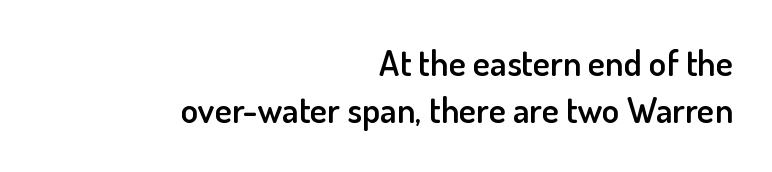
Do the characters align in a grid? No, the font is proportional. Designer's note — italics off, roman on. Moderately thickened strokes mark this as semibold type. The font family rendered here belongs to the sans-serif group.
